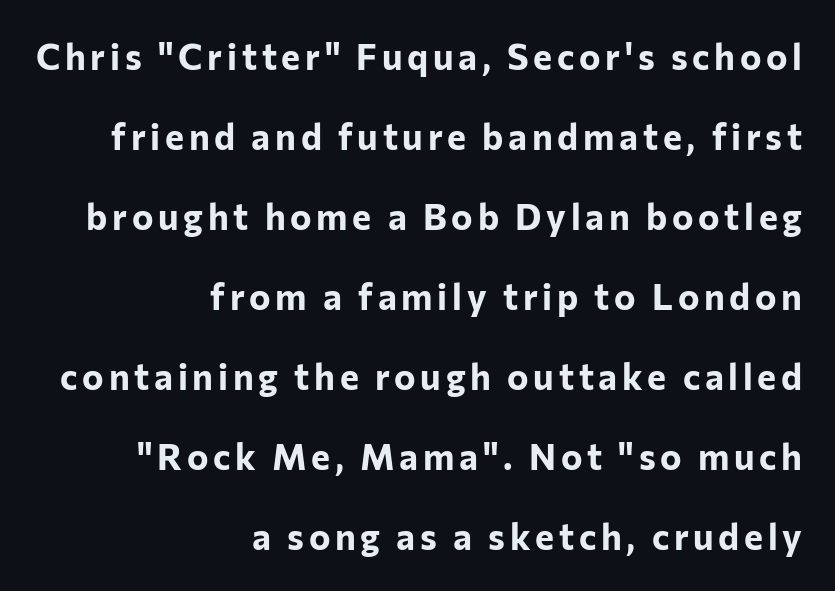
The image shows 36 px bold sans-serif type, upright; set right-aligned, loose line spacing (2.22x), not underlined; low stroke contrast and a medium x-height.
